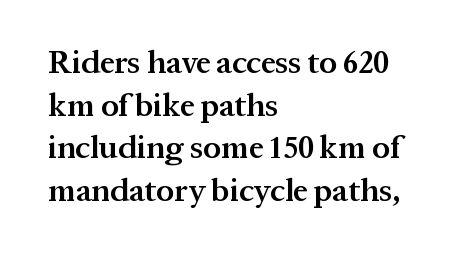
{"serif": "yes", "italic": "no", "bold": "semi", "weight": "semibold", "width": "normal", "stroke_contrast": "medium", "x_height": "medium", "monospaced": "no", "underline": "no", "align": "left", "line_spacing": "normal", "line_spacing_ratio": 1.33, "letter_spacing": "normal", "letter_spacing_em": 0.0, "glyph_px": 32}
